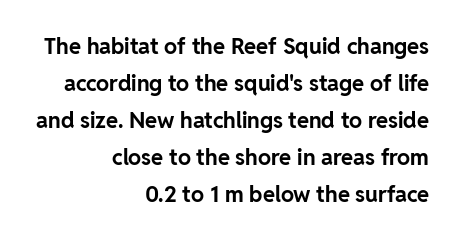
{"italic": "no", "bold": "yes", "underline": "no", "align": "right", "line_spacing": "normal", "line_spacing_ratio": 1.68, "letter_spacing": "normal", "letter_spacing_em": 0.0, "glyph_px": 22}
